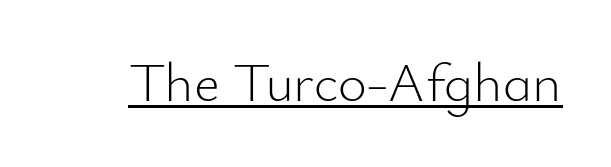
The strokes are not fattened; the text isn't bold. Italic? Not at all — the glyphs are vertical. The face used here is rendered with its standard letterfit. Like a heading marked for emphasis, these lines bear an underscore. This is sans-serif lettering, the kind often seen on screens and signage. These lines are rendered in a variable-pitch font.
